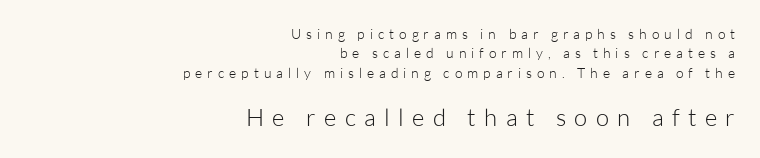
Q: Is the text bold? A: No.
Q: Is the text italic (slanted)? A: No, it is upright.
Q: Is the text underlined? A: No.
Q: How is the paragraph aligned? A: Right-aligned.
Q: Is the spacing between letters normal or unusually wide? A: Unusually wide.
Q: Is the spacing between lines tight, normal or loose? A: Normal.
Q: Which block of text is set in a larger size, the first (top) or the second (bottom)? A: The second (bottom) one.
